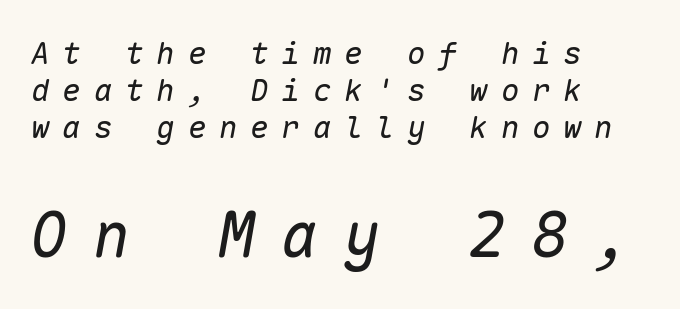
The image shows 62 px regular-weight type, italic (leaning right), monospaced; set left-aligned, line spacing 1.2x, unusually wide letter spacing (+0.41 em), not underlined; the second (bottom) block is 2.0x larger; low stroke contrast and a medium x-height.
